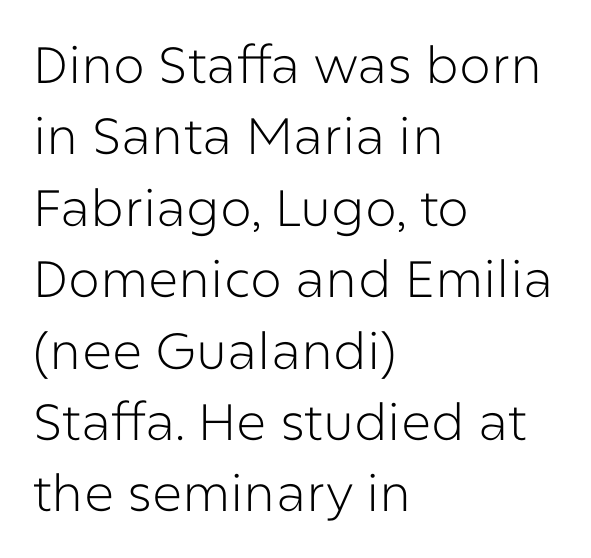
Q: Is the text bold? A: No.
Q: Is the text italic (slanted)? A: No, it is upright.
Q: Is the typeface a serif or a sans-serif typeface? A: Sans-serif.
Q: Is the text underlined? A: No.
Q: How is the paragraph aligned? A: Left-aligned.
Q: Is the spacing between letters normal or unusually wide? A: Normal.
Q: Is the spacing between lines tight, normal or loose? A: Normal.
Q: Width (condensed, normal, or wide)? A: Normal.
Q: Stroke contrast? A: Low.
Q: x-height? A: Medium.
Q: Monospaced? A: No.
